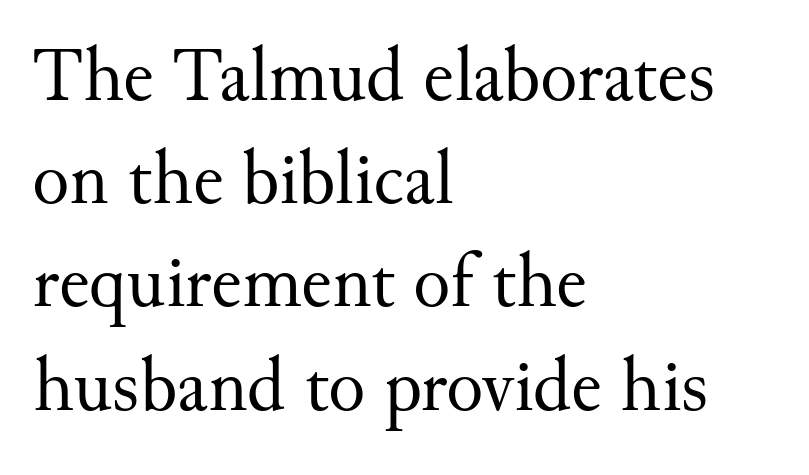
Q: Is the text bold? A: No.
Q: Is the text italic (slanted)? A: No, it is upright.
Q: Is the typeface a serif or a sans-serif typeface? A: Serif.
Q: Is the text underlined? A: No.
Q: How is the paragraph aligned? A: Left-aligned.
Q: Is the spacing between letters normal or unusually wide? A: Normal.
Q: Is the spacing between lines tight, normal or loose? A: Normal.
Q: Width (condensed, normal, or wide)? A: Normal.
Q: Stroke contrast? A: Medium.
Q: x-height? A: Small.
Q: Monospaced? A: No.
